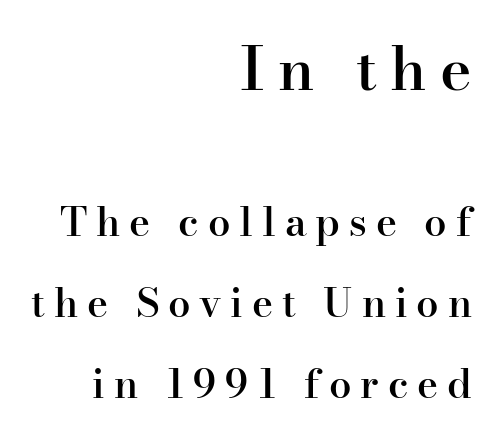
Q: Is the text bold? A: Semi-bold.
Q: Is the text italic (slanted)? A: No, it is upright.
Q: Is the typeface a serif or a sans-serif typeface? A: Serif.
Q: Is the text underlined? A: No.
Q: How is the paragraph aligned? A: Right-aligned.
Q: Is the spacing between letters normal or unusually wide? A: Unusually wide.
Q: Is the spacing between lines tight, normal or loose? A: Loose.
Q: Which block of text is set in a larger size, the first (top) or the second (bottom)? A: The first (top) one.
Q: Width (condensed, normal, or wide)? A: Normal.
Q: Stroke contrast? A: High.
Q: x-height? A: Small.
Q: Monospaced? A: No.
